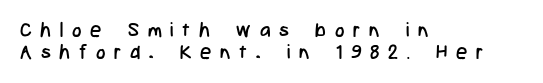
Q: Is the text bold? A: No.
Q: Is the text italic (slanted)? A: No, it is upright.
Q: Is the text underlined? A: No.
Q: How is the paragraph aligned? A: Left-aligned.
Q: Is the spacing between letters normal or unusually wide? A: Unusually wide.
Q: Is the spacing between lines tight, normal or loose? A: Tight.
